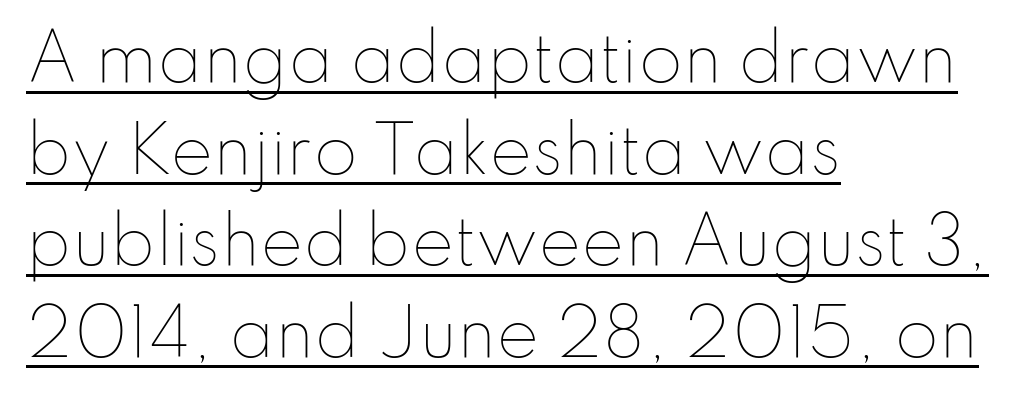
The image shows 64 px thin type, upright; set left-aligned, normal line spacing (1.43x), normal letter spacing, underlined; low stroke contrast and a small x-height.
